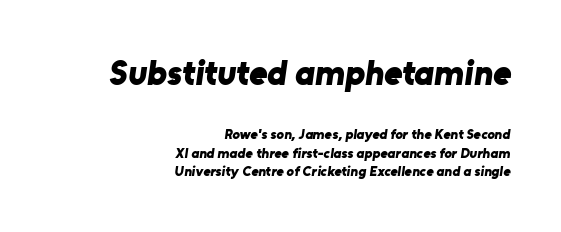
The image shows 35 px bold sans-serif type; set right-aligned, normal line spacing (1.32x), normal letter spacing, not underlined; the first (top) block is 2.5x larger; low stroke contrast and a medium x-height.
